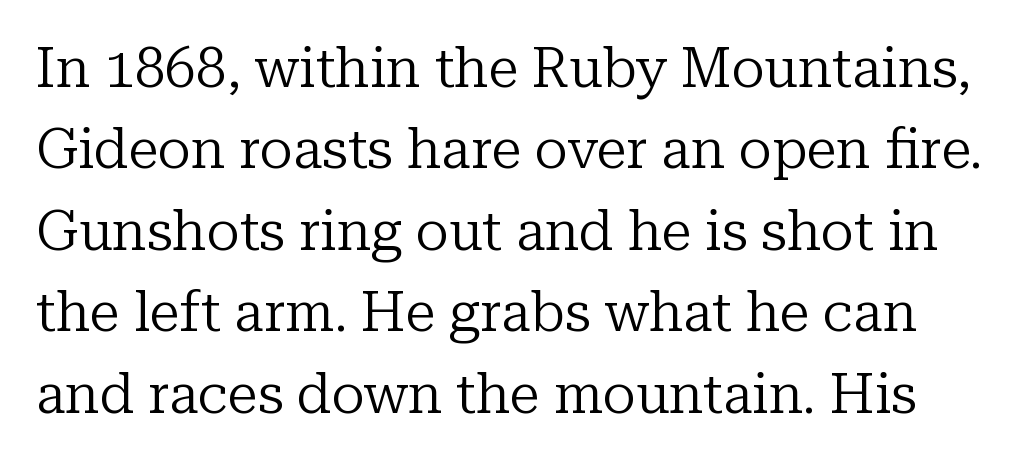
Q: Is the text bold? A: No.
Q: Is the text italic (slanted)? A: No, it is upright.
Q: Is the typeface a serif or a sans-serif typeface? A: Serif.
Q: Is the text underlined? A: No.
Q: Is the spacing between letters normal or unusually wide? A: Normal.
Q: Is the spacing between lines tight, normal or loose? A: Normal.
Q: Width (condensed, normal, or wide)? A: Normal.
Q: Stroke contrast? A: Low.
Q: x-height? A: Medium.
Q: Monospaced? A: No.
